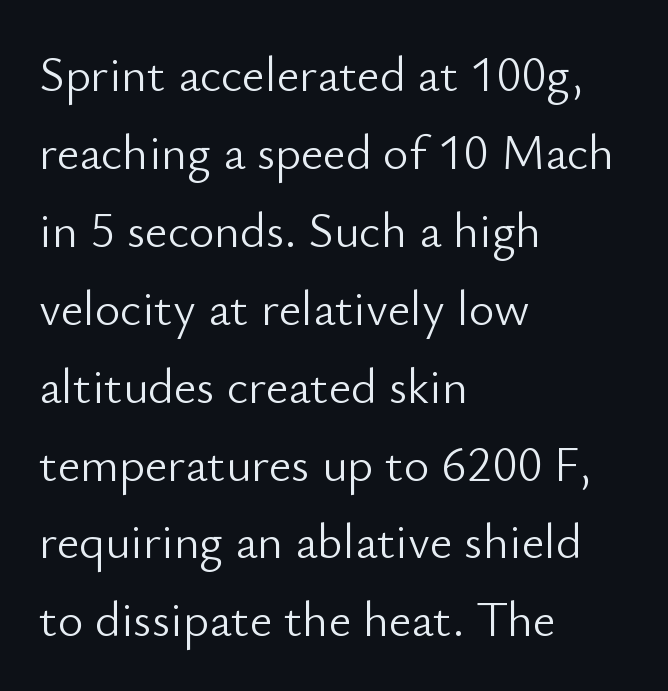
Font category for this specimen: sans-serif. Each line starts at the same left margin while the right side varies. Do the characters align in a grid? No, the font is proportional. The gaps between neighbouring characters are ordinary and unremarkable. Characters remain perfectly vertical along every line. What's the leading like? Ordinary, nothing unusual.
